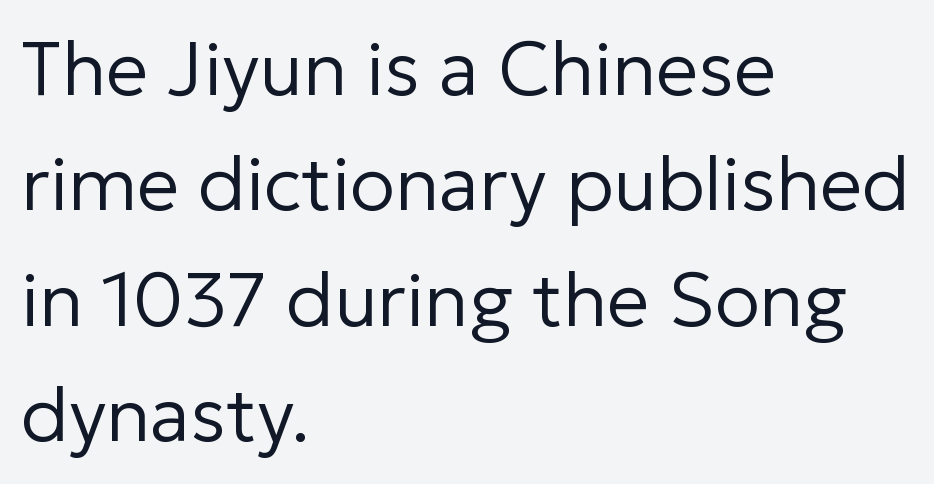
The image shows 75 px regular-weight sans-serif type, upright; set left-aligned, normal line spacing (1.54x), normal letter spacing, not underlined; low stroke contrast and a medium x-height.
